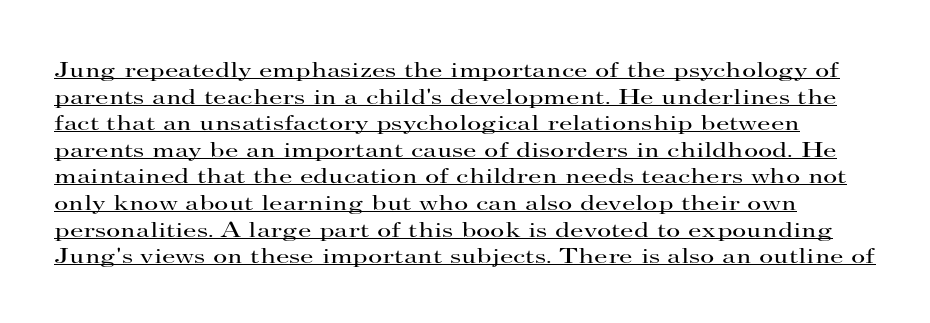
Q: Is the text bold? A: No.
Q: Is the text italic (slanted)? A: No, it is upright.
Q: Is the text underlined? A: Yes.
Q: Is the spacing between letters normal or unusually wide? A: Normal.
